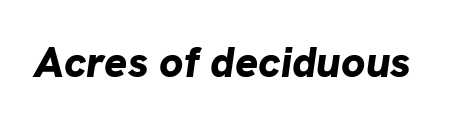
The letters are slanted; this is an italic face. Heavy, bold letterforms. The face used here is proportionally spaced, like ordinary book or web type. The passage shown is not underscored anywhere.
